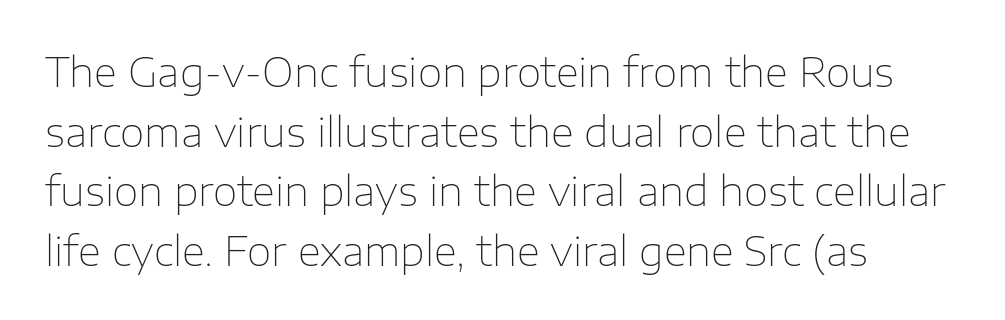
Q: Is the text bold? A: No.
Q: Is the text italic (slanted)? A: No, it is upright.
Q: Is the typeface a serif or a sans-serif typeface? A: Sans-serif.
Q: Is the text underlined? A: No.
Q: How is the paragraph aligned? A: Left-aligned.
Q: Is the spacing between letters normal or unusually wide? A: Normal.
Q: Is the spacing between lines tight, normal or loose? A: Normal.
Q: Width (condensed, normal, or wide)? A: Normal.
Q: Stroke contrast? A: Low.
Q: x-height? A: Medium.
Q: Monospaced? A: No.
